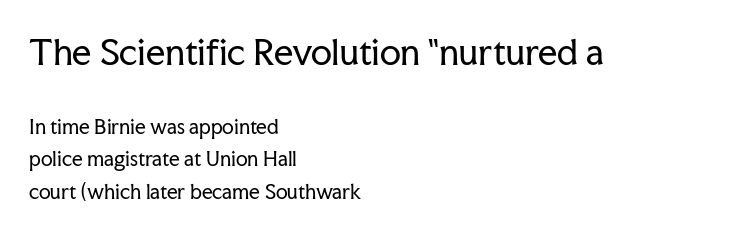
Default kerning and tracking; the words read as compact shapes. Small tapered or slab feet sit at the stroke ends, so this counts as serif. The strokes carry an ordinary text weight at most. Letters rest on an invisible, unmarked baseline. Character widths vary here, with narrow letters taking less room than wide ones.
